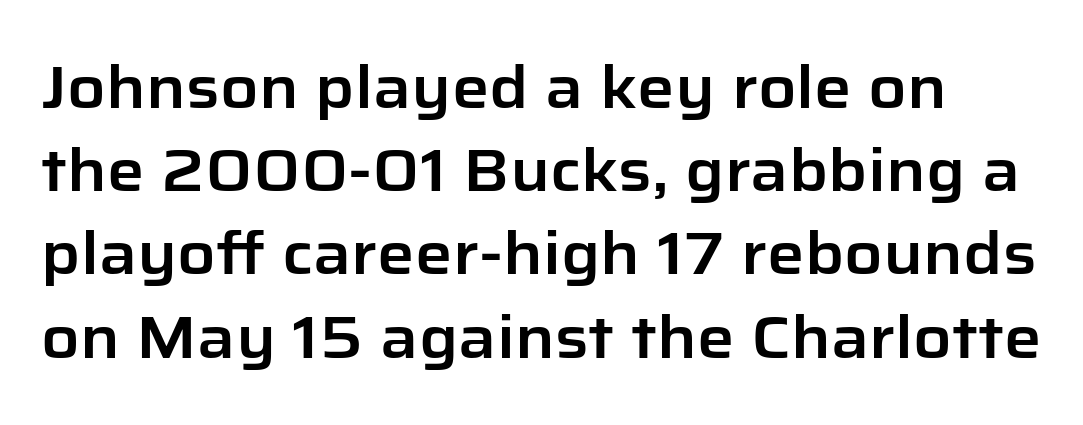
The image shows 59 px sans-serif type, upright; set normal line spacing (1.41x), normal letter spacing, not underlined; low stroke contrast and a medium x-height.
